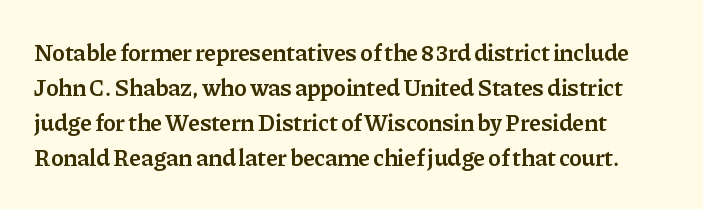
{"italic": "no", "bold": "semi", "underline": "no", "line_spacing": "normal", "line_spacing_ratio": 1.46, "letter_spacing": "normal", "letter_spacing_em": 0.0, "glyph_px": 24}
